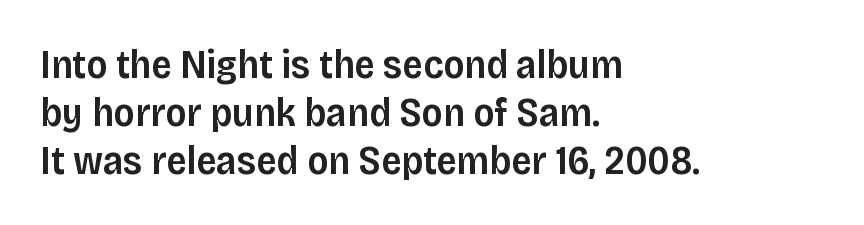
The image shows 40 px semibold sans-serif type, upright; set left-aligned, line spacing 1.2x, normal letter spacing, not underlined; low stroke contrast and a large x-height.
